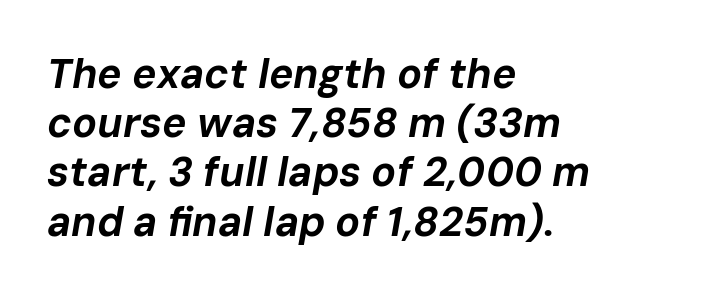
{"italic": "yes", "lean": "right", "slant_degrees": 10, "bold": "yes", "weight": "bold", "width": "normal", "stroke_contrast": "low", "x_height": "medium", "monospaced": "no", "underline": "no", "align": "left", "line_spacing_ratio": 1.2, "letter_spacing": "normal", "letter_spacing_em": 0.0, "glyph_px": 41}
